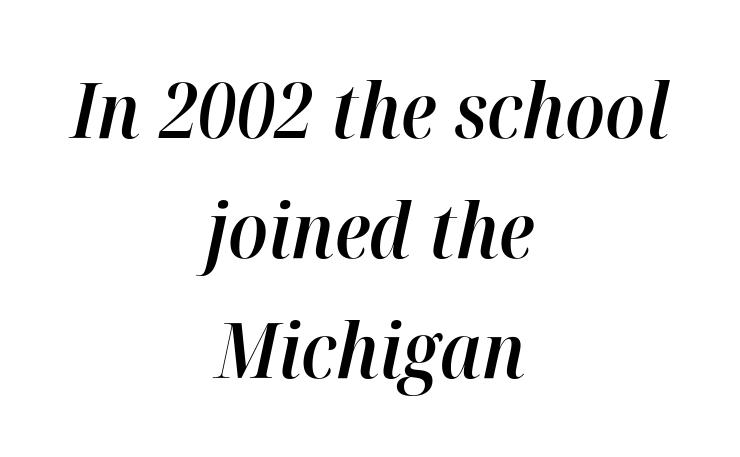
Q: Is the text bold? A: Semi-bold.
Q: Is the text italic (slanted)? A: Yes, it leans right by about 12 degrees.
Q: Is the text underlined? A: No.
Q: How is the paragraph aligned? A: Centered.
Q: Is the spacing between letters normal or unusually wide? A: Normal.
Q: Is the spacing between lines tight, normal or loose? A: Normal.
Q: Width (condensed, normal, or wide)? A: Normal.
Q: Stroke contrast? A: High.
Q: x-height? A: Medium.
Q: Monospaced? A: No.
